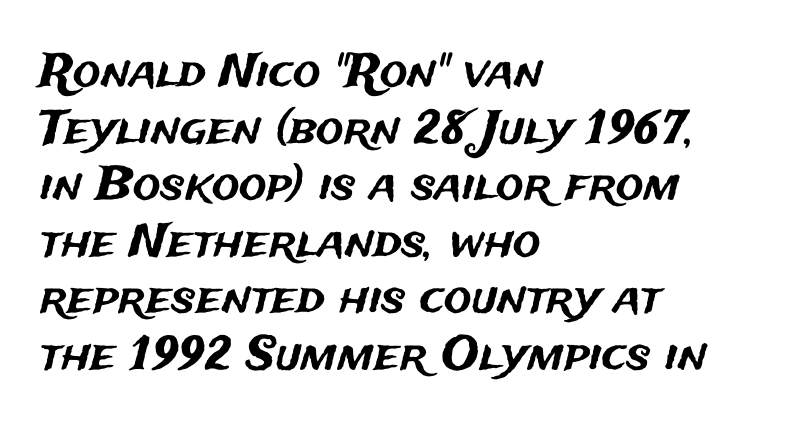
The image shows 46 px sans-serif type; set left-aligned, line spacing 1.23x, normal letter spacing, not underlined; medium stroke contrast and a medium x-height.
